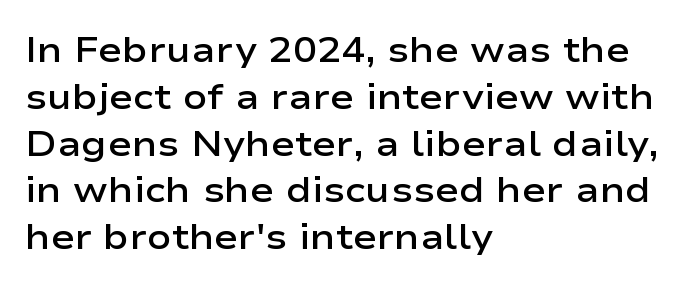
The image shows 36 px semibold, wide sans-serif type, upright; set left-aligned, normal line spacing (1.3x), normal letter spacing, not underlined; low stroke contrast and a medium x-height.
